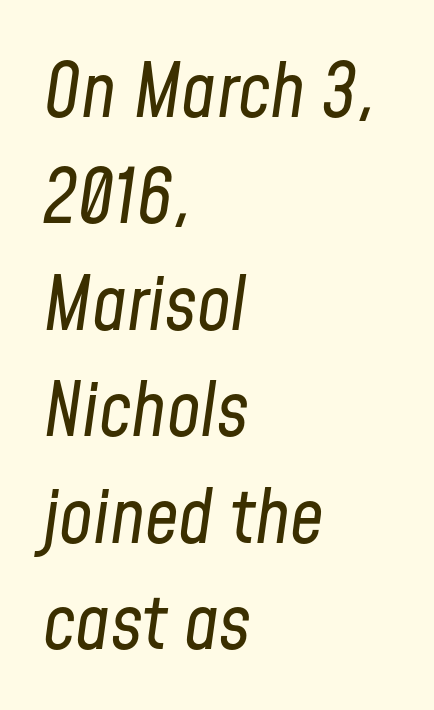
The image shows 75 px regular-weight, condensed type, italic (leaning right); set left-aligned, normal line spacing (1.42x), normal letter spacing, not underlined; low stroke contrast and a medium x-height.
